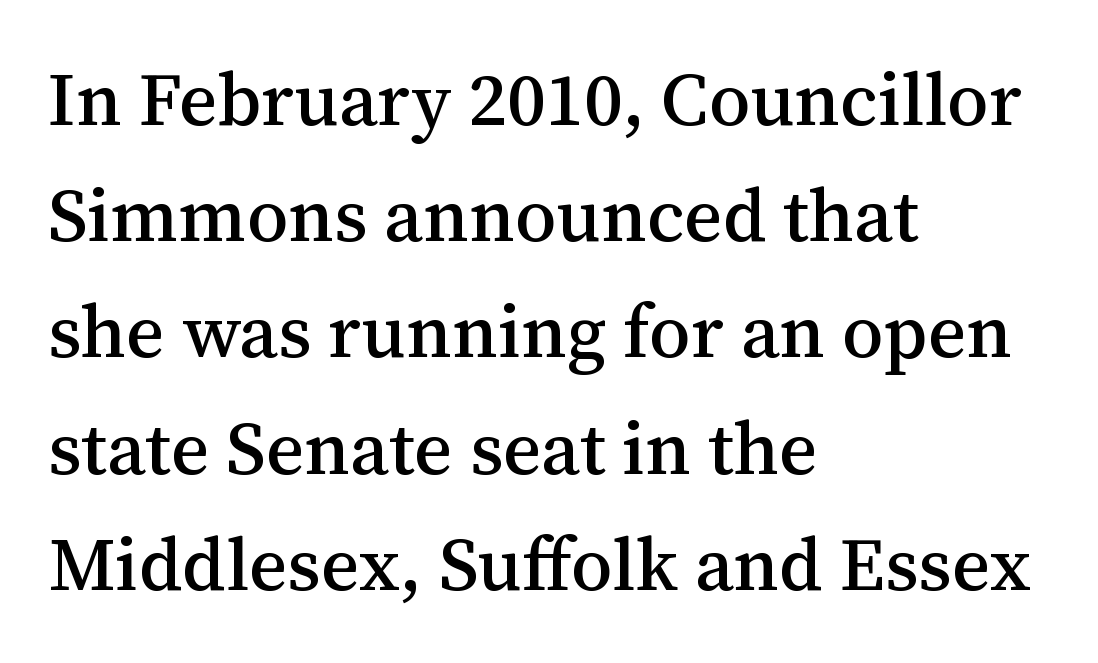
The image shows 74 px serif type, upright; set left-aligned, normal line spacing (1.57x), normal letter spacing, not underlined; medium stroke contrast and a medium x-height.
